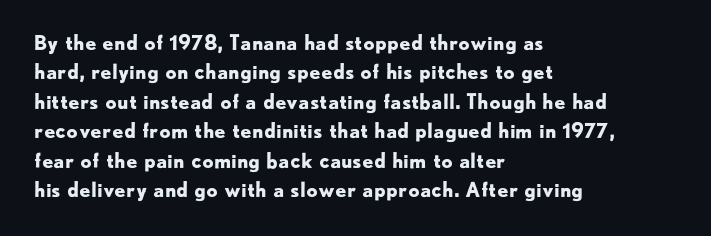
{"italic": "no", "bold": "yes", "underline": "no", "align": "left", "line_spacing": "normal", "line_spacing_ratio": 1.47, "letter_spacing": "normal", "letter_spacing_em": 0.0, "glyph_px": 20}
